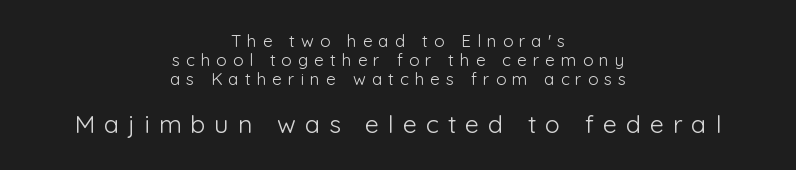
Do the letters lean? They stand straight. The area under the type is left untouched. Regarding leading, the lines here are crowded together. Is the type heavy? It reads as light-to-regular instead. Compare the two chunks: the lower has the greater cap height. This sample is center-justified, so both line endings float freely.
